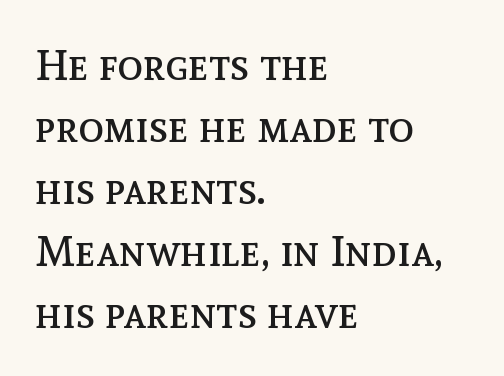
{"italic": "no", "bold": "no", "weight": "regular", "width": "normal", "x_height": "medium", "monospaced": "no", "underline": "no", "align": "left", "line_spacing": "normal", "line_spacing_ratio": 1.44, "letter_spacing": "normal", "letter_spacing_em": 0.0, "glyph_px": 43}
